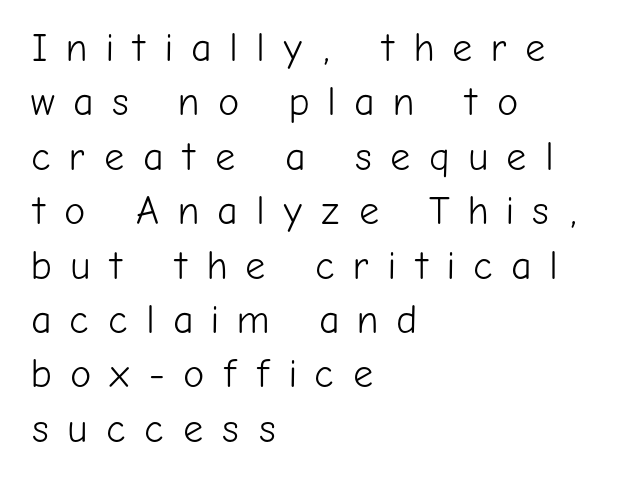
{"serif": "no", "italic": "no", "bold": "no", "weight": "light", "width": "normal", "stroke_contrast": "low", "x_height": "medium", "monospaced": "no", "underline": "no", "align": "left", "line_spacing": "normal", "line_spacing_ratio": 1.36, "letter_spacing": "wide", "letter_spacing_em": 0.45, "glyph_px": 40}
